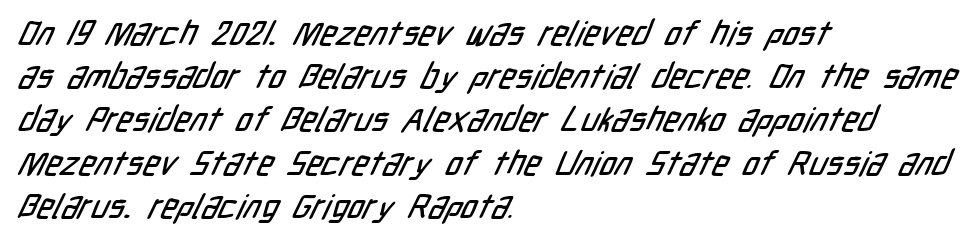
Q: Is the typeface a serif or a sans-serif typeface? A: Sans-serif.
Q: Is the text underlined? A: No.
Q: How is the paragraph aligned? A: Left-aligned.
Q: Is the spacing between letters normal or unusually wide? A: Normal.
Q: Is the spacing between lines tight, normal or loose? A: Normal.
Q: Width (condensed, normal, or wide)? A: Condensed.
Q: Stroke contrast? A: Low.
Q: x-height? A: Medium.
Q: Monospaced? A: No.
